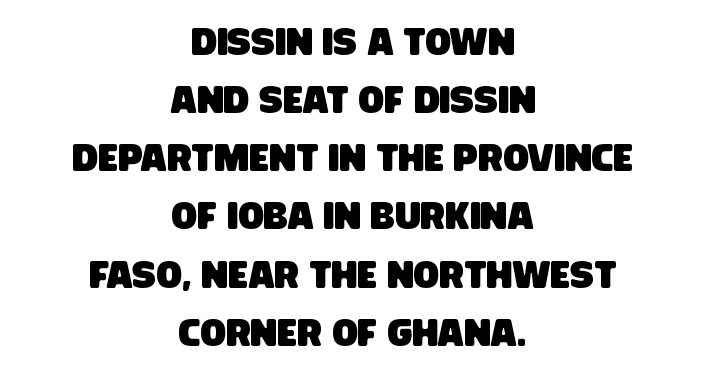
The image shows 38 px condensed sans-serif type; set centered, normal line spacing (1.53x), normal letter spacing, not underlined; low stroke contrast and a large x-height.
